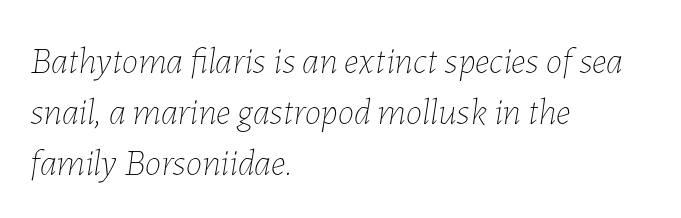
Tall strokes in this sample are angled rather than plumb. The lines are quadded left. Varying glyph widths throughout — classic text-font behaviour. Is the type heavy? It reads as light-to-regular instead. The designer left line spacing at the default. Decoration check: the copy has no underline.
